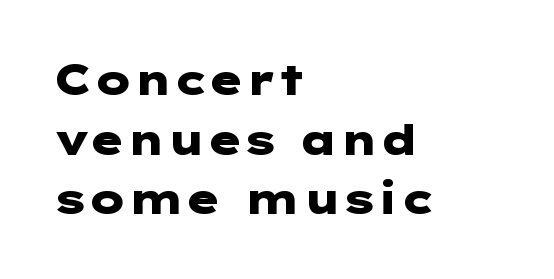
Q: Is the text bold? A: Yes.
Q: Is the text italic (slanted)? A: No, it is upright.
Q: Is the typeface a serif or a sans-serif typeface? A: Sans-serif.
Q: Is the text underlined? A: No.
Q: How is the paragraph aligned? A: Left-aligned.
Q: Is the spacing between letters normal or unusually wide? A: Normal.
Q: Is the spacing between lines tight, normal or loose? A: Normal.
Q: Width (condensed, normal, or wide)? A: Wide.
Q: Stroke contrast? A: Low.
Q: x-height? A: Medium.
